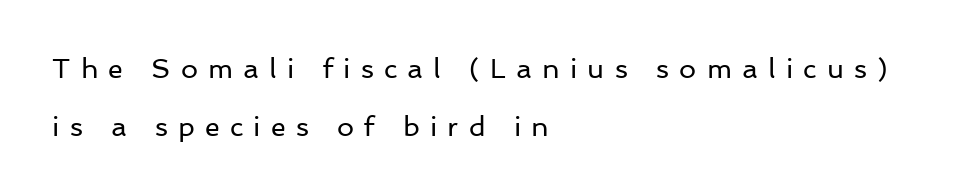
Q: Is the text bold? A: No.
Q: Is the text italic (slanted)? A: No, it is upright.
Q: Is the text underlined? A: No.
Q: How is the paragraph aligned? A: Left-aligned.
Q: Is the spacing between letters normal or unusually wide? A: Unusually wide.
Q: Is the spacing between lines tight, normal or loose? A: Loose.
